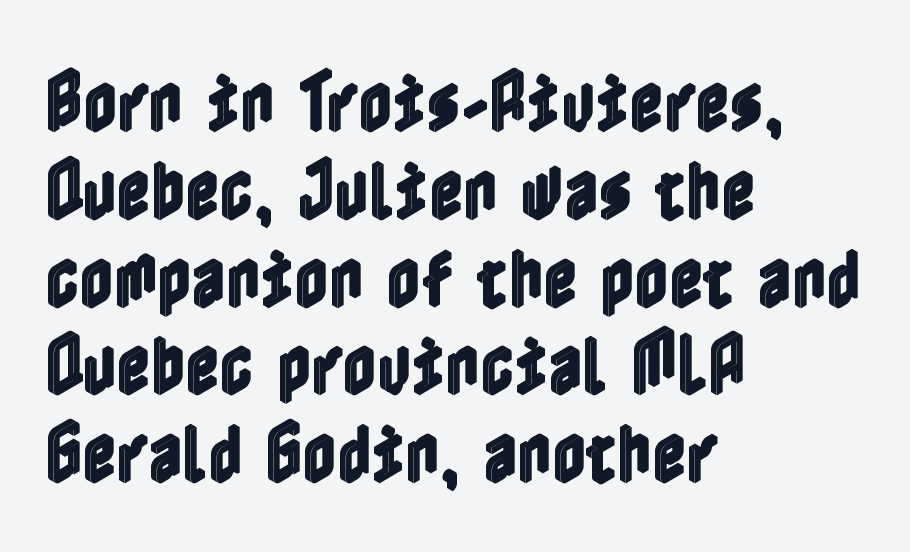
Q: Is the text italic (slanted)? A: No, it is upright.
Q: Is the text underlined? A: No.
Q: How is the paragraph aligned? A: Left-aligned.
Q: Is the spacing between letters normal or unusually wide? A: Normal.
Q: Is the spacing between lines tight, normal or loose? A: Normal.
Q: Width (condensed, normal, or wide)? A: Condensed.
Q: x-height? A: Medium.
